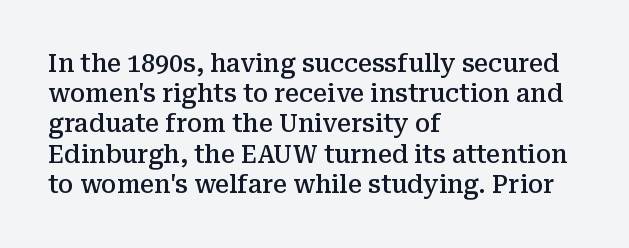
{"italic": "no", "bold": "semi", "underline": "no", "align": "left", "line_spacing_ratio": 1.21, "letter_spacing": "normal", "letter_spacing_em": 0.0, "glyph_px": 25}
